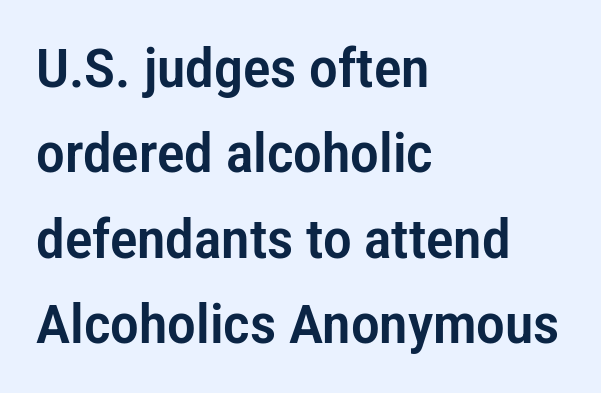
{"serif": "no", "italic": "no", "width": "condensed", "stroke_contrast": "low", "x_height": "medium", "monospaced": "no", "underline": "no", "align": "left", "line_spacing": "normal", "line_spacing_ratio": 1.58, "letter_spacing": "normal", "letter_spacing_em": 0.0, "glyph_px": 54}
